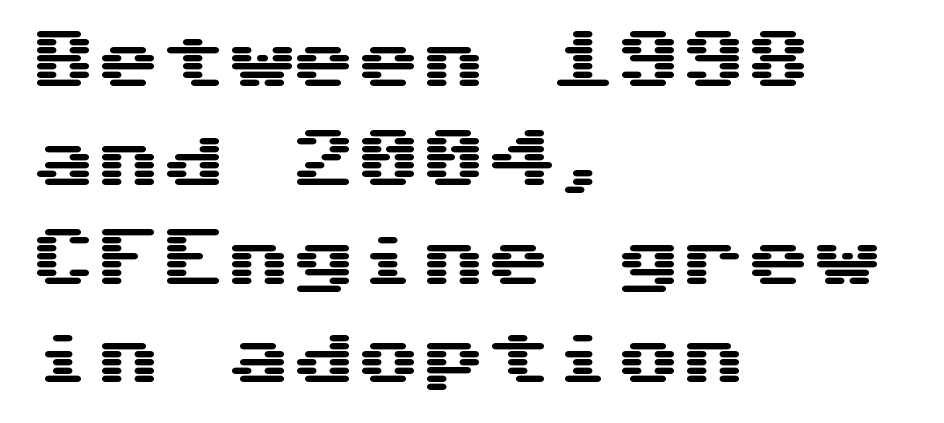
Q: Is the text italic (slanted)? A: No, it is upright.
Q: Is the typeface a serif or a sans-serif typeface? A: Sans-serif.
Q: Is the text underlined? A: No.
Q: How is the paragraph aligned? A: Left-aligned.
Q: Is the spacing between letters normal or unusually wide? A: Normal.
Q: Is the spacing between lines tight, normal or loose? A: Normal.
Q: Width (condensed, normal, or wide)? A: Wide.
Q: Stroke contrast? A: Medium.
Q: x-height? A: Medium.
